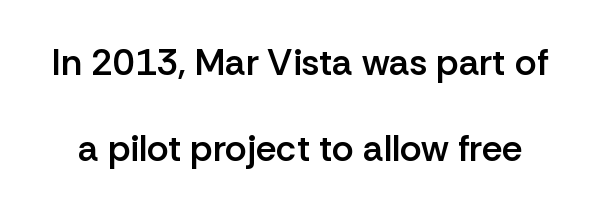
The image shows 37 px semibold sans-serif type, upright; set loose line spacing (2.33x), normal letter spacing, not underlined; low stroke contrast and a medium x-height.
